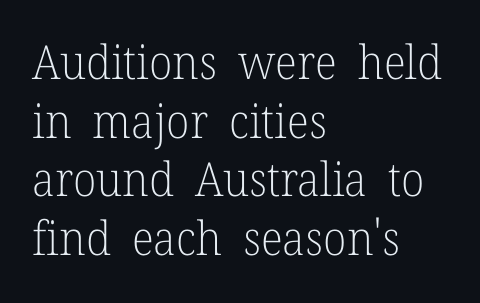
{"serif": "yes", "italic": "no", "bold": "no", "weight": "light", "width": "normal", "stroke_contrast": "low", "x_height": "medium", "monospaced": "no", "underline": "no", "align": "left", "line_spacing": "normal", "line_spacing_ratio": 1.25, "letter_spacing": "normal", "letter_spacing_em": 0.0, "glyph_px": 47}
